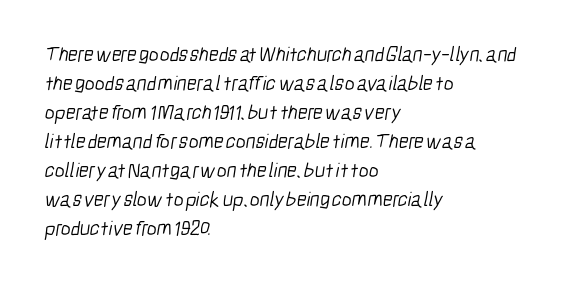
Q: Is the text bold? A: No.
Q: Is the text underlined? A: No.
Q: How is the paragraph aligned? A: Left-aligned.
Q: Is the spacing between letters normal or unusually wide? A: Normal.
Q: Is the spacing between lines tight, normal or loose? A: Normal.
